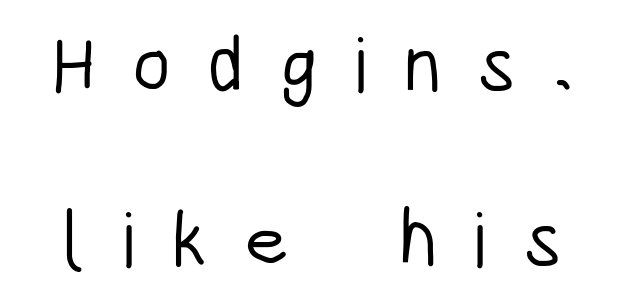
The image shows 78 px light, condensed sans-serif type, upright; set loose line spacing (2.24x), unusually wide letter spacing (+0.47 em), not underlined; low stroke contrast and a large x-height.
